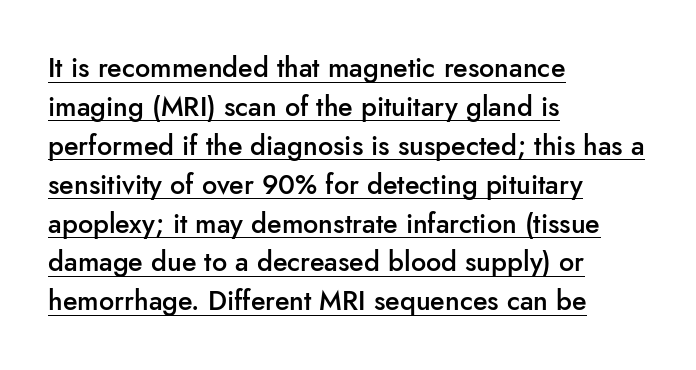
The image shows 27 px text type, upright; set left-aligned, normal line spacing (1.44x), normal letter spacing, underlined.
